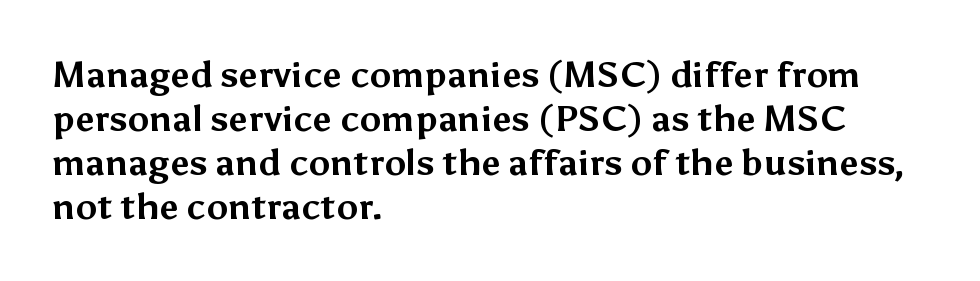
{"serif": "no", "italic": "no", "bold": "yes", "weight": "bold", "width": "normal", "stroke_contrast": "medium", "x_height": "medium", "monospaced": "no", "underline": "no", "align": "left", "line_spacing_ratio": 1.22, "letter_spacing": "normal", "letter_spacing_em": 0.0, "glyph_px": 36}
